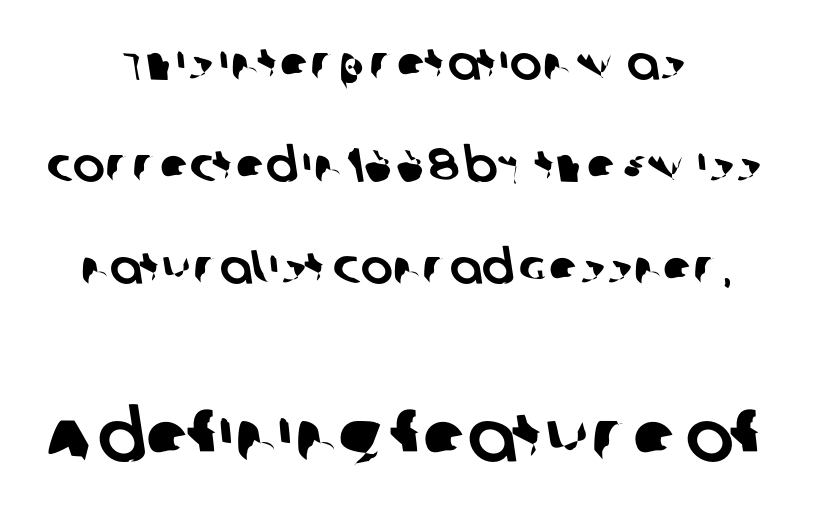
{"serif": "no", "width": "normal", "stroke_contrast": "low", "x_height": "large", "monospaced": "no", "underline": "no", "align": "center", "line_spacing": "loose", "line_spacing_ratio": 2.12, "letter_spacing": "normal", "letter_spacing_em": 0.0, "larger_block": "second", "size_ratio": 1.5, "glyph_px": 72}
